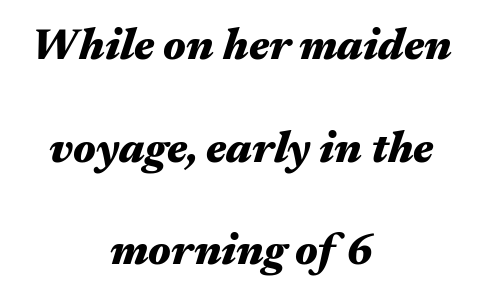
{"italic": "yes", "lean": "right", "slant_degrees": 17, "bold": "yes", "weight": "heavy", "width": "wide", "stroke_contrast": "medium", "x_height": "medium", "monospaced": "no", "underline": "no", "align": "center", "line_spacing": "loose", "line_spacing_ratio": 2.33, "letter_spacing": "normal", "letter_spacing_em": 0.0, "glyph_px": 44}
